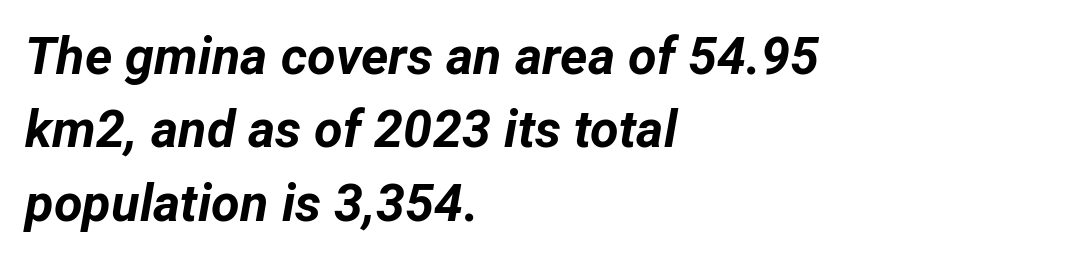
Q: Is the text bold? A: Yes.
Q: Is the text italic (slanted)? A: Yes, it leans right by about 12 degrees.
Q: Is the text underlined? A: No.
Q: How is the paragraph aligned? A: Left-aligned.
Q: Is the spacing between letters normal or unusually wide? A: Normal.
Q: Is the spacing between lines tight, normal or loose? A: Normal.
Q: Width (condensed, normal, or wide)? A: Normal.
Q: Stroke contrast? A: Low.
Q: x-height? A: Medium.
Q: Monospaced? A: No.
